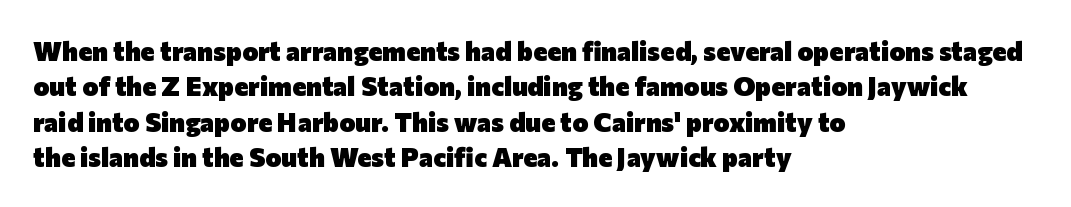
A clean baseline with only descenders dipping below it. These lines stack with their left ends in a neat column. Regular leading. Pretty heavy lettering here — definitely bold. Does extra space separate the letters? No, they use regular spacing.
